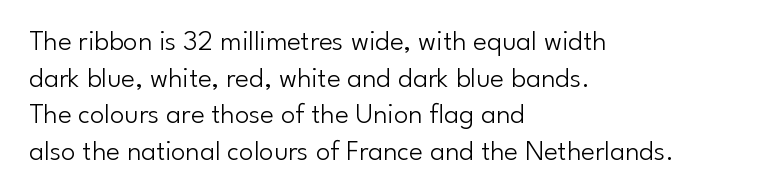
Q: Is the text bold? A: No.
Q: Is the text italic (slanted)? A: No, it is upright.
Q: Is the typeface a serif or a sans-serif typeface? A: Sans-serif.
Q: Is the text underlined? A: No.
Q: How is the paragraph aligned? A: Left-aligned.
Q: Is the spacing between letters normal or unusually wide? A: Normal.
Q: Is the spacing between lines tight, normal or loose? A: Normal.
Q: Width (condensed, normal, or wide)? A: Normal.
Q: Stroke contrast? A: Low.
Q: x-height? A: Small.
Q: Monospaced? A: No.
